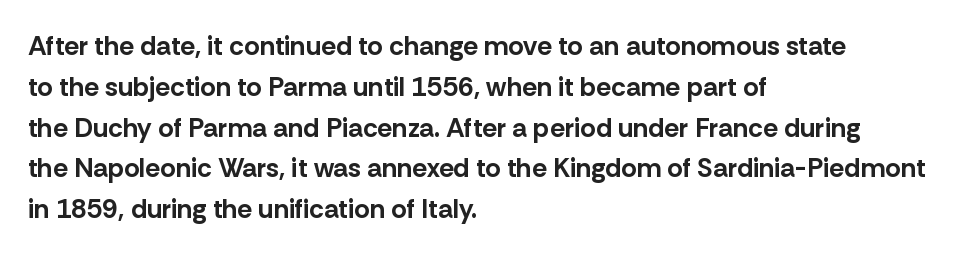
Q: Is the text bold? A: Yes.
Q: Is the text italic (slanted)? A: No, it is upright.
Q: Is the text underlined? A: No.
Q: How is the paragraph aligned? A: Left-aligned.
Q: Is the spacing between letters normal or unusually wide? A: Normal.
Q: Is the spacing between lines tight, normal or loose? A: Normal.
